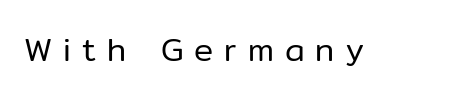
{"serif": "no", "italic": "no", "bold": "no", "weight": "regular", "width": "normal", "stroke_contrast": "low", "x_height": "medium", "monospaced": "no", "underline": "no", "letter_spacing": "wide", "letter_spacing_em": 0.34, "glyph_px": 32}
